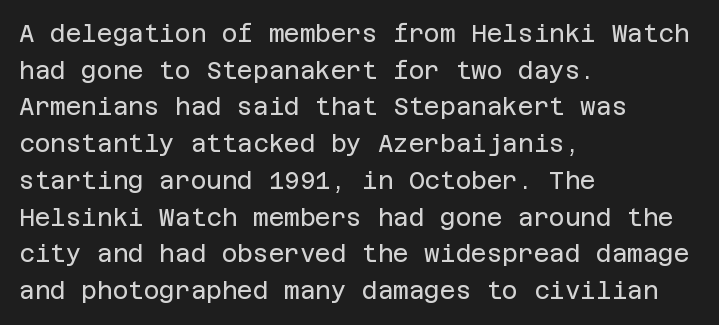
Standard letterfit; no display-style spreading of the glyphs. No chunkiness to these letters — they're not bold. This is roman type, the default non-slanted kind. Does the copy run flush right? No — it runs flush left.
